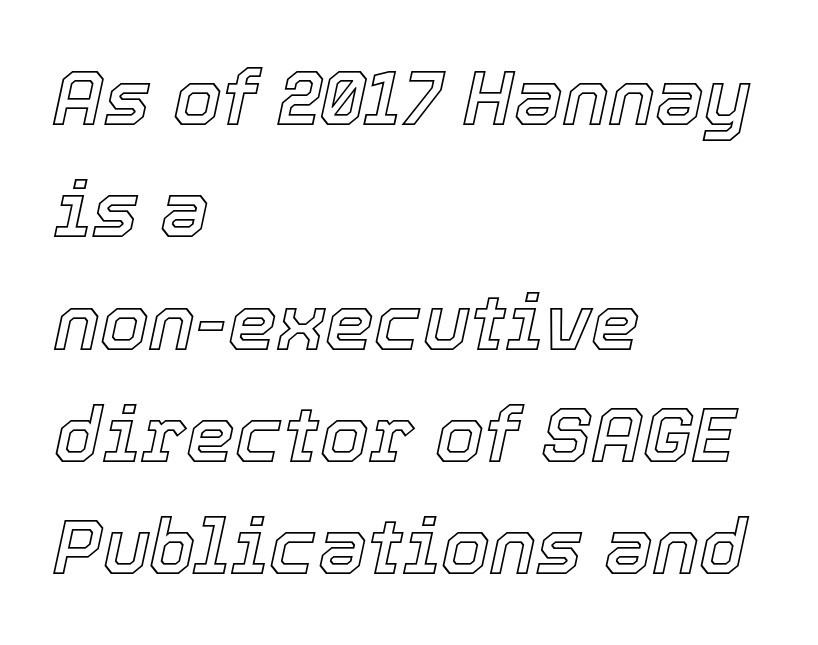
{"italic": "yes", "lean": "right", "slant_degrees": 12, "width": "normal", "x_height": "medium", "monospaced": "no", "underline": "no", "align": "left", "line_spacing": "normal", "line_spacing_ratio": 1.44, "letter_spacing": "normal", "letter_spacing_em": 0.0, "glyph_px": 78}
